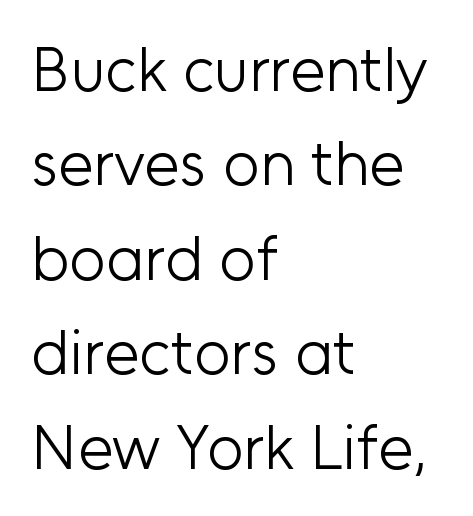
Has an underline been added? It has not. Caption: standard tracking, unaltered. The type family on display is of the sans-serif kind. If you drew a line through each stem, it would be perfectly vertical.
